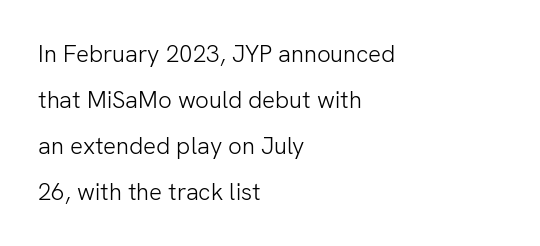
{"italic": "no", "bold": "no", "underline": "no", "align": "left", "line_spacing": "loose", "line_spacing_ratio": 1.91, "letter_spacing": "normal", "letter_spacing_em": 0.0, "glyph_px": 24}
